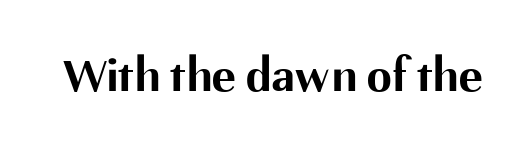
{"serif": "no", "italic": "no", "bold": "yes", "weight": "bold", "width": "normal", "stroke_contrast": "medium", "x_height": "medium", "monospaced": "no", "underline": "no", "letter_spacing": "normal", "letter_spacing_em": 0.0, "glyph_px": 50}
